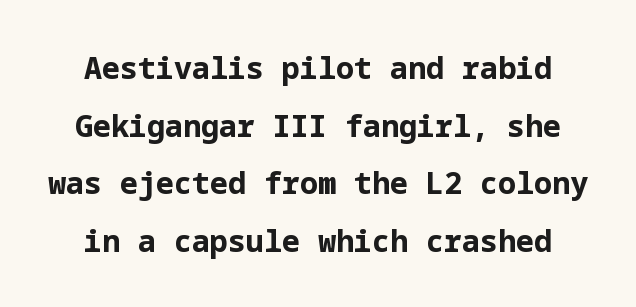
The image shows 30 px bold sans-serif type, upright; set loose line spacing (1.92x), normal letter spacing, not underlined; low stroke contrast and a medium x-height.
